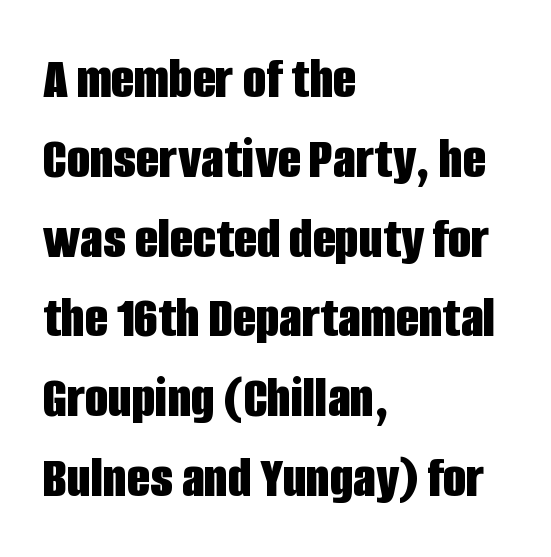
{"serif": "no", "italic": "no", "bold": "yes", "weight": "bold", "width": "condensed", "stroke_contrast": "low", "x_height": "large", "monospaced": "no", "underline": "no", "align": "left", "line_spacing": "normal", "line_spacing_ratio": 1.33, "letter_spacing": "normal", "letter_spacing_em": 0.0, "glyph_px": 60}
